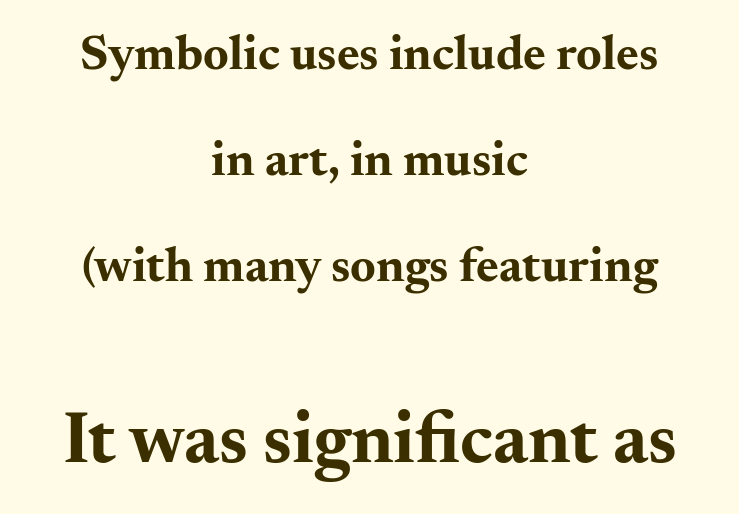
Q: Is the text bold? A: Yes.
Q: Is the text italic (slanted)? A: No, it is upright.
Q: Is the typeface a serif or a sans-serif typeface? A: Serif.
Q: Is the text underlined? A: No.
Q: How is the paragraph aligned? A: Centered.
Q: Is the spacing between letters normal or unusually wide? A: Normal.
Q: Is the spacing between lines tight, normal or loose? A: Loose.
Q: Which block of text is set in a larger size, the first (top) or the second (bottom)? A: The second (bottom) one.
Q: Width (condensed, normal, or wide)? A: Wide.
Q: Stroke contrast? A: Medium.
Q: x-height? A: Small.
Q: Monospaced? A: No.
